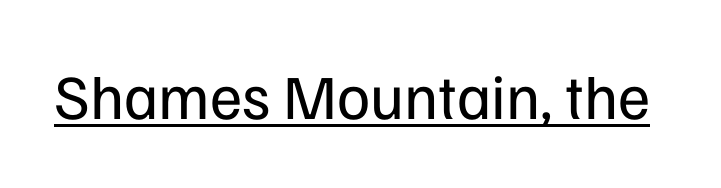
The image shows 63 px regular-weight sans-serif type, upright; set normal letter spacing, underlined; low stroke contrast and a medium x-height.
